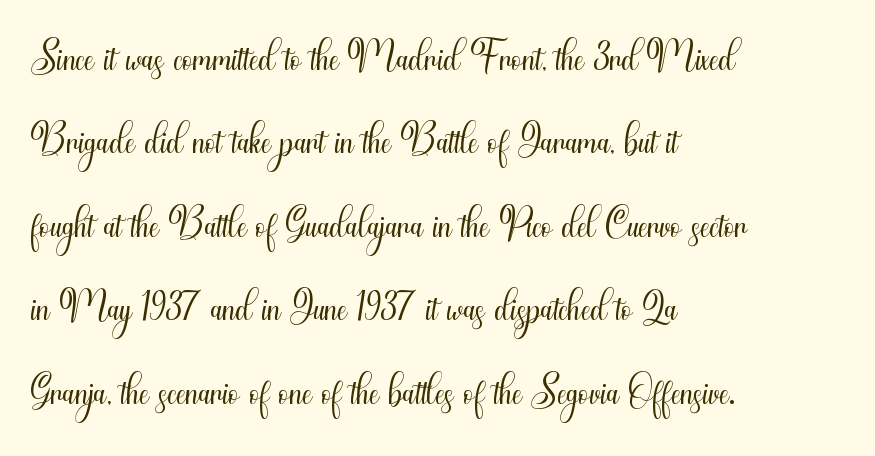
You can tell from the bare stems that sans-serif type was used. No heavy texture on the line: the type isn't bold. Inter-character spacing is left at the font's built-in metrics. You could not count columns in this text — the font is proportionally spaced.
